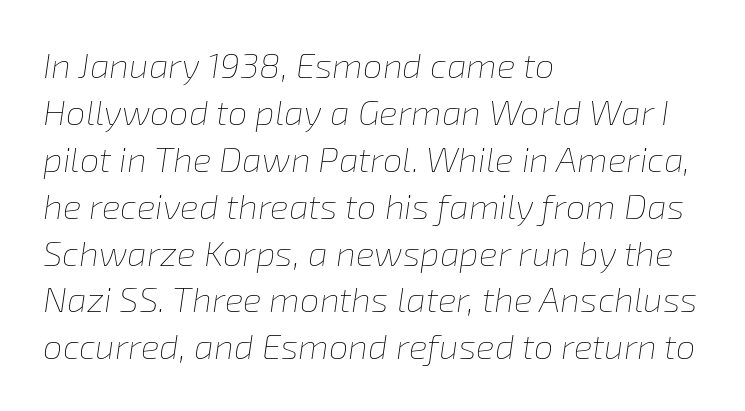
The typesetter chose a ragged-right arrangement here. Each stroke keeps to a modest, everyday thickness or less. Rule under the text: the space is simply empty. Students, note that the glyphs here touch the page at normal intervals.
